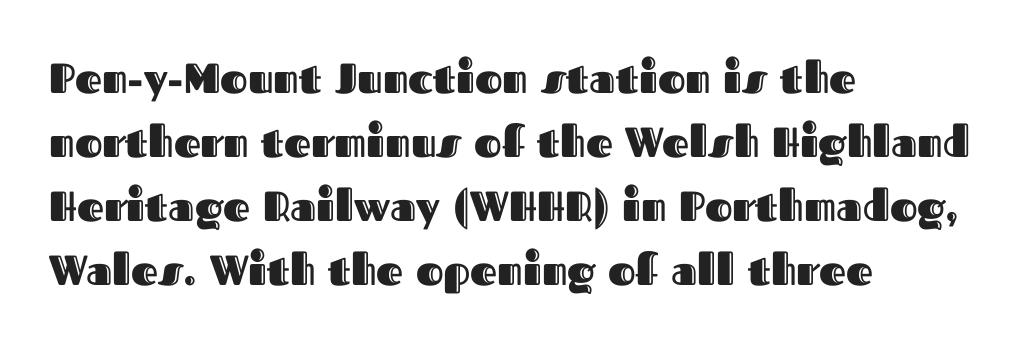
The image shows 42 px text type, upright; set left-aligned, normal line spacing (1.52x), normal letter spacing, not underlined; a medium x-height.
